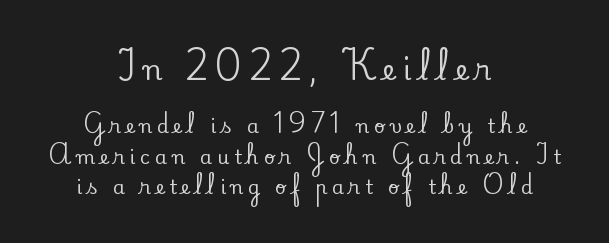
The image shows 28 px serif type, upright; set centered, normal line spacing (1.6x), unusually wide letter spacing (+0.26 em), not underlined; the first (top) block is 1.47x larger; low stroke contrast and a small x-height.
